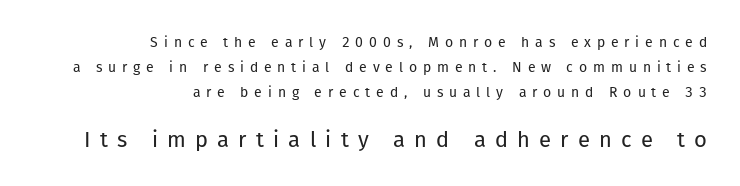
Q: Is the text bold? A: No.
Q: Is the text italic (slanted)? A: No, it is upright.
Q: Is the text underlined? A: No.
Q: How is the paragraph aligned? A: Right-aligned.
Q: Is the spacing between letters normal or unusually wide? A: Unusually wide.
Q: Which block of text is set in a larger size, the first (top) or the second (bottom)? A: The second (bottom) one.
